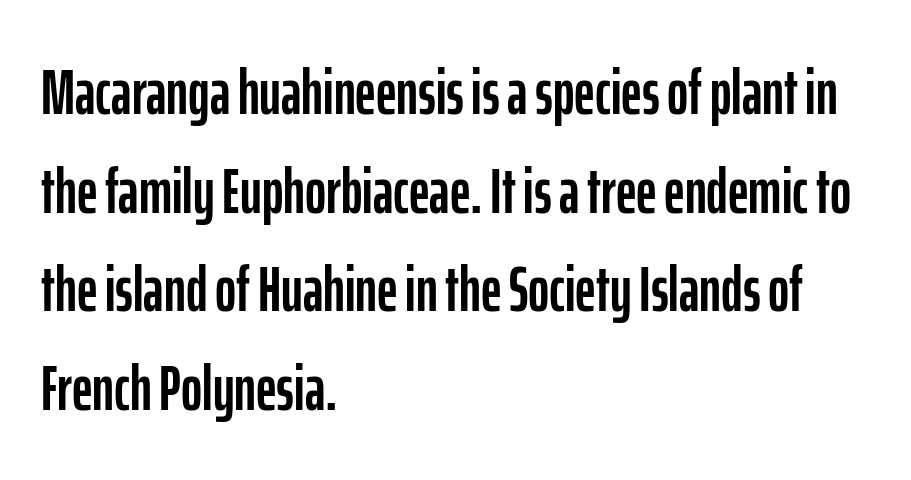
The image shows 64 px condensed sans-serif type, upright; set left-aligned, normal line spacing (1.54x), normal letter spacing, not underlined; low stroke contrast and a medium x-height.
